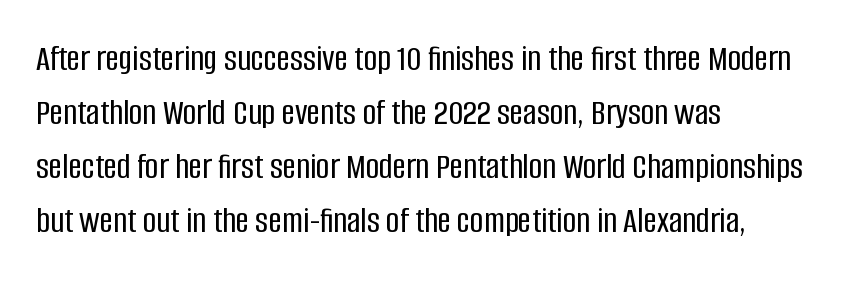
Q: Is the text italic (slanted)? A: No, it is upright.
Q: Is the typeface a serif or a sans-serif typeface? A: Sans-serif.
Q: Is the text underlined? A: No.
Q: How is the paragraph aligned? A: Left-aligned.
Q: Is the spacing between letters normal or unusually wide? A: Normal.
Q: Is the spacing between lines tight, normal or loose? A: Normal.
Q: Width (condensed, normal, or wide)? A: Condensed.
Q: Stroke contrast? A: Low.
Q: x-height? A: Large.
Q: Monospaced? A: No.
